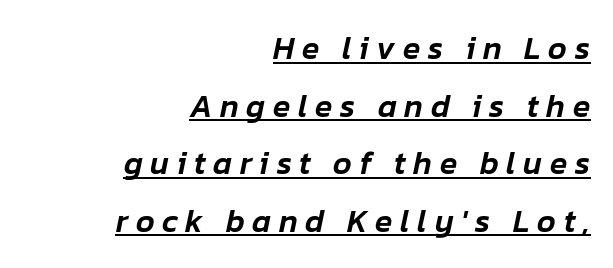
Q: Is the text italic (slanted)? A: Yes, it leans right by about 12 degrees.
Q: Is the text underlined? A: Yes.
Q: How is the paragraph aligned? A: Right-aligned.
Q: Is the spacing between letters normal or unusually wide? A: Unusually wide.
Q: Width (condensed, normal, or wide)? A: Normal.
Q: Stroke contrast? A: Low.
Q: x-height? A: Medium.
Q: Monospaced? A: No.
